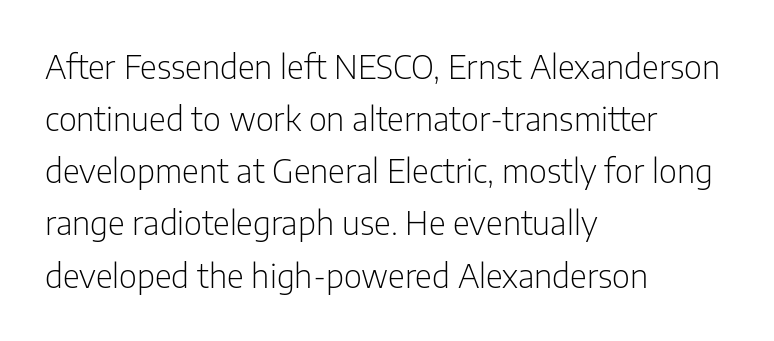
Stem width sits at or under what a default text font uses. Students, note that the glyphs here touch the page at normal intervals. Observe the absence of serifs on each vertical stroke in this sample. Posture: upright roman. The paragraph shown leans on its left margin. Is this a fixed-width face? No — the glyphs have proportional, varying widths.
